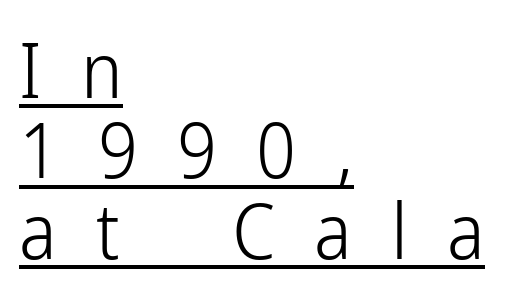
Is the letter spacing exaggerated? Yes — the characters are pushed far apart. In designer terms, the underline attribute is active on this setting. This is sans-serif lettering, the kind often seen on screens and signage. The face used here is proportionally spaced, like ordinary book or web type. Each stroke keeps to a modest, everyday thickness or less.
